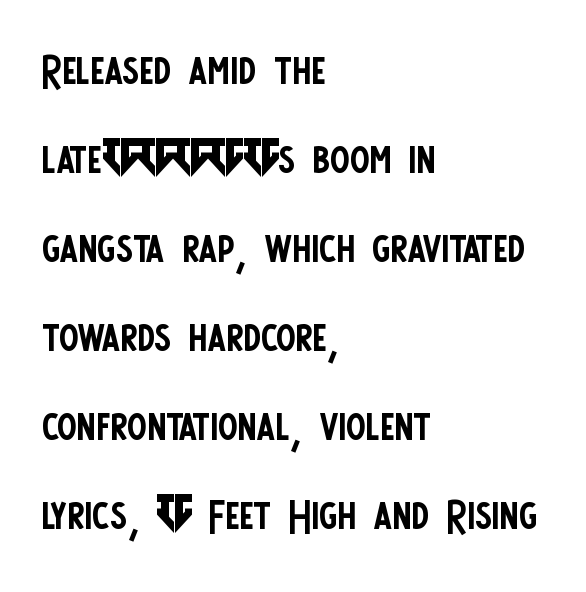
The image shows 59 px regular-weight, condensed sans-serif type, upright; set left-aligned, normal line spacing (1.51x), normal letter spacing, not underlined; low stroke contrast and a large x-height.
